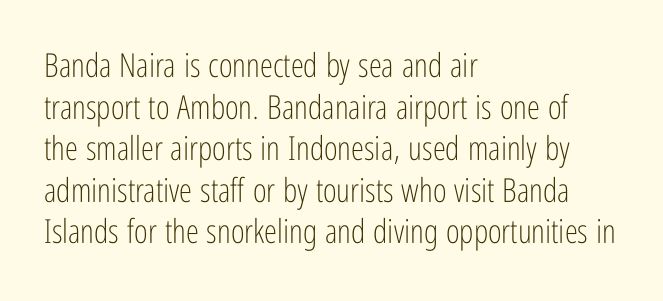
The image shows 33 px light, condensed sans-serif type, upright; set left-aligned, normal line spacing (1.26x), normal letter spacing, not underlined; low stroke contrast and a medium x-height.
